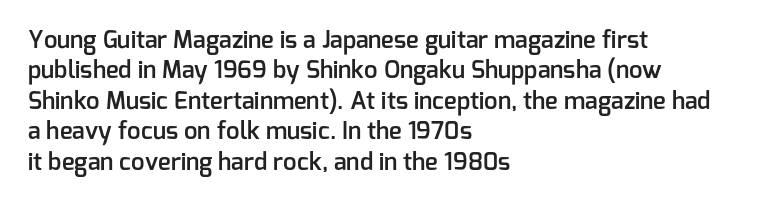
{"italic": "no", "bold": "semi", "underline": "no", "align": "left", "line_spacing": "normal", "line_spacing_ratio": 1.27, "letter_spacing": "normal", "letter_spacing_em": 0.0, "glyph_px": 24}
